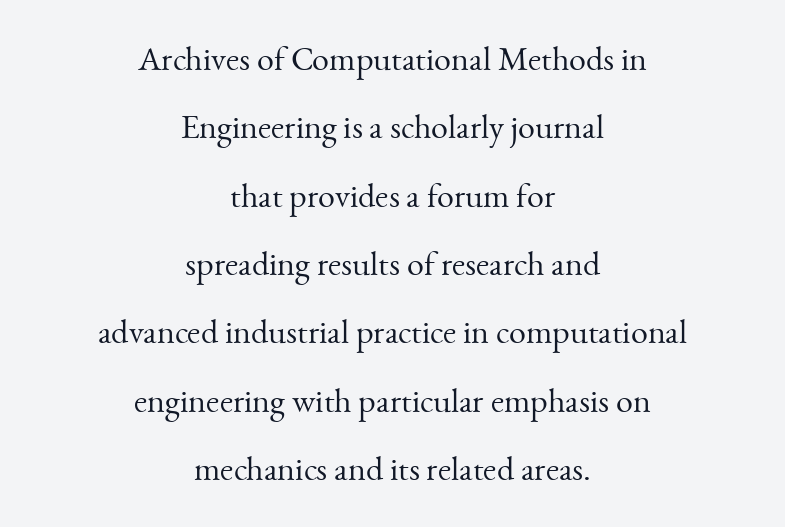
Q: Is the text bold? A: No.
Q: Is the text italic (slanted)? A: No, it is upright.
Q: Is the typeface a serif or a sans-serif typeface? A: Serif.
Q: Is the text underlined? A: No.
Q: How is the paragraph aligned? A: Centered.
Q: Is the spacing between letters normal or unusually wide? A: Normal.
Q: Is the spacing between lines tight, normal or loose? A: Loose.
Q: Width (condensed, normal, or wide)? A: Normal.
Q: Stroke contrast? A: Medium.
Q: x-height? A: Small.
Q: Monospaced? A: No.
